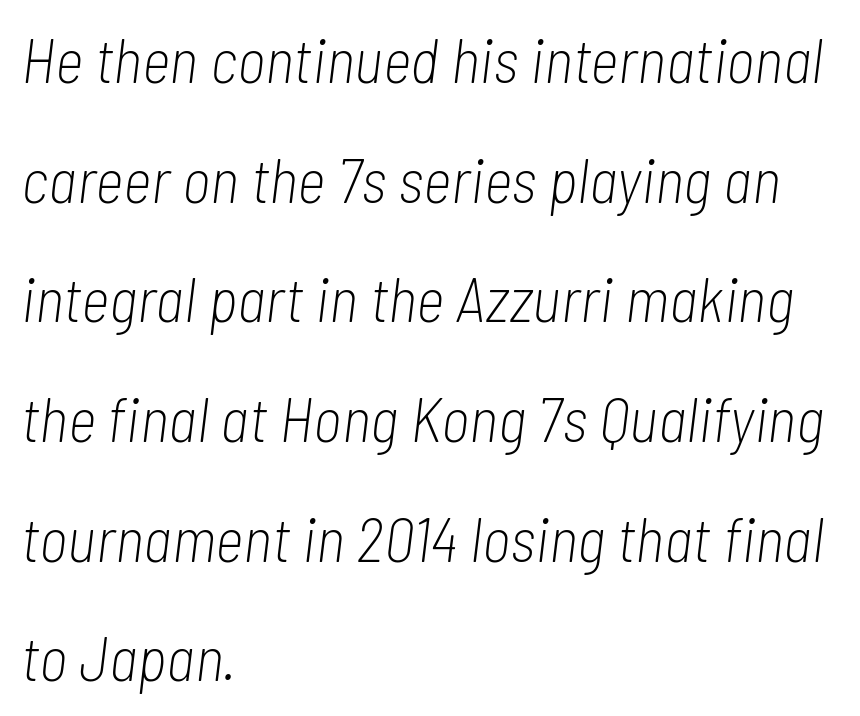
Varying glyph widths throughout — classic text-font behaviour. Letters have the restrained weight of plain body copy at most. Rows of type keep a wide berth in the vertical direction. This sample uses plain, unmodified letter spacing. If you drew a ruler down the left edge, every line would touch it. Would a proofreader flag this as italicized? Yes.
